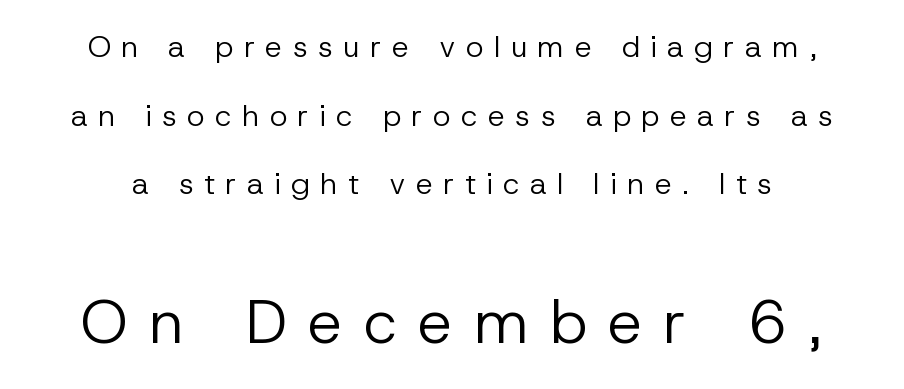
Vertical stems look standard width or narrower in stroke. In terms of letterspacing, this is a distinctly airy, spread setting. Note: smaller setting up top, larger setting below. Note the varied advance widths — an 'i' is clearly narrower than an 'm'. The glyphs are unaccompanied by any horizontal stroke below them.
